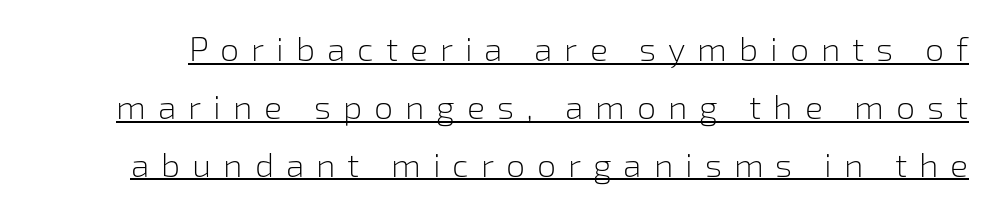
Q: Is the text bold? A: No.
Q: Is the text italic (slanted)? A: No, it is upright.
Q: Is the typeface a serif or a sans-serif typeface? A: Sans-serif.
Q: Is the text underlined? A: Yes.
Q: Is the spacing between letters normal or unusually wide? A: Unusually wide.
Q: Is the spacing between lines tight, normal or loose? A: Normal.
Q: Width (condensed, normal, or wide)? A: Normal.
Q: Stroke contrast? A: Low.
Q: x-height? A: Medium.
Q: Monospaced? A: No.
